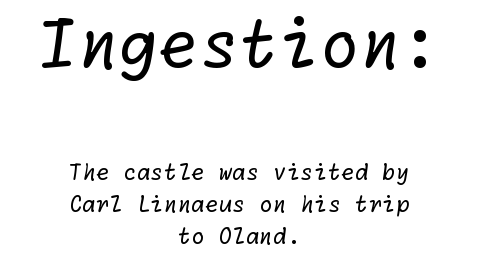
A clean baseline with only descenders dipping below it. Alignment: centered. Tracking value appears to be zero — textbook default spacing. Does the type have serifs? No, each stem ends abruptly. Top chunk: large. Bottom chunk: small.
